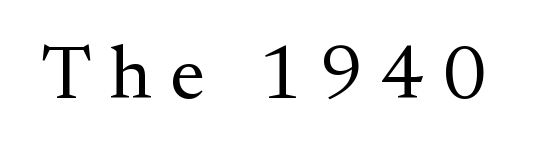
The image shows 77 px regular-weight serif type, upright; set unusually wide letter spacing (+0.24 em), not underlined; medium stroke contrast and a small x-height.
